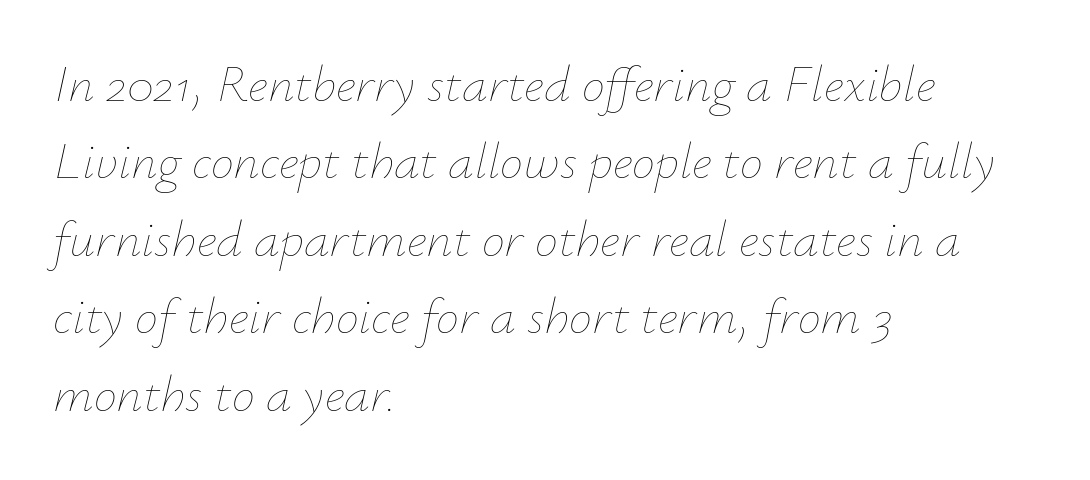
Q: Is the text bold? A: No.
Q: Is the text italic (slanted)? A: Yes, it leans right by about 12 degrees.
Q: Is the text underlined? A: No.
Q: How is the paragraph aligned? A: Left-aligned.
Q: Is the spacing between letters normal or unusually wide? A: Normal.
Q: Is the spacing between lines tight, normal or loose? A: Normal.
Q: Width (condensed, normal, or wide)? A: Normal.
Q: Stroke contrast? A: Low.
Q: x-height? A: Small.
Q: Monospaced? A: No.
